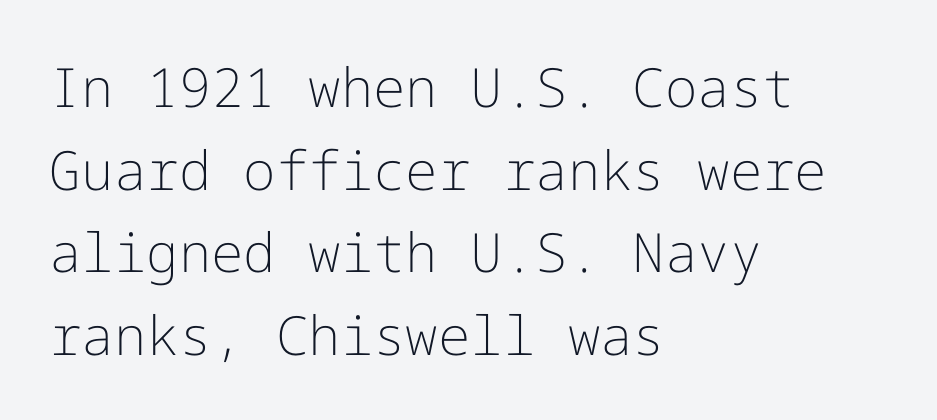
The passage is arranged the way most books set body copy — flush left. This sample uses plain, unmodified letter spacing. Weight: regular or lighter. Nope, not italic — everything's standing straight. Serif or sans? Sans — the stroke terminals are bare. If you measured baseline to baseline, you'd find a middling distance.
